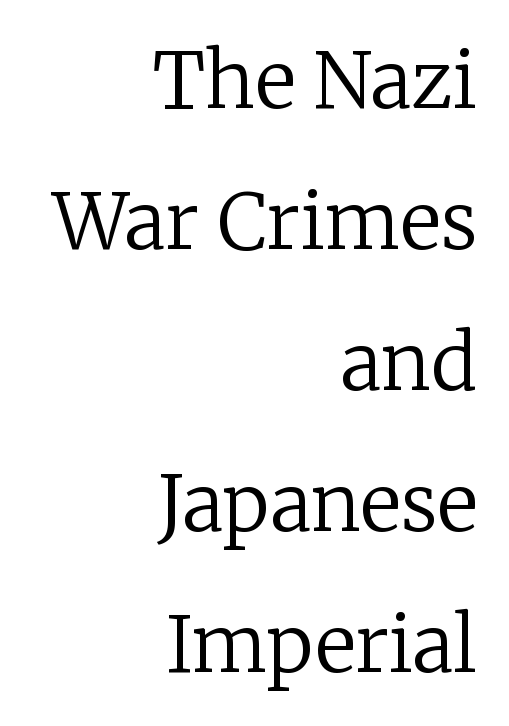
Letters rest on an invisible, unmarked baseline. The letterforms sit at book weight or below. The lettering stays uniformly vertical, giving the passage a roman look. The face used here is seriffed, in the tradition of book romans. The face used here is proportionally spaced, like ordinary book or web type. The rendering keeps characters at their native spacing.
